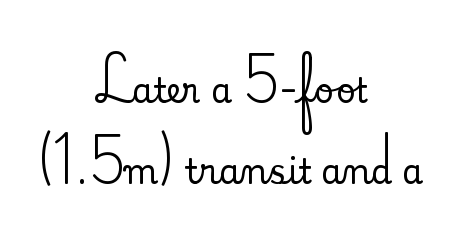
Q: Is the text italic (slanted)? A: No, it is upright.
Q: Is the typeface a serif or a sans-serif typeface? A: Serif.
Q: Is the text underlined? A: No.
Q: How is the paragraph aligned? A: Centered.
Q: Is the spacing between letters normal or unusually wide? A: Normal.
Q: Is the spacing between lines tight, normal or loose? A: Loose.
Q: Width (condensed, normal, or wide)? A: Normal.
Q: Stroke contrast? A: Medium.
Q: x-height? A: Small.
Q: Monospaced? A: No.
